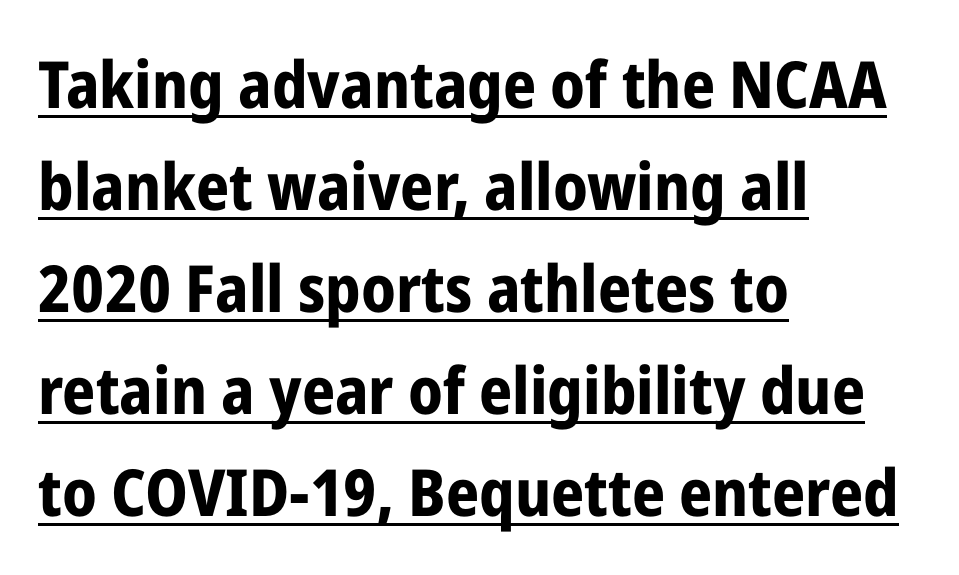
Q: Is the text bold? A: Yes.
Q: Is the text italic (slanted)? A: No, it is upright.
Q: Is the typeface a serif or a sans-serif typeface? A: Sans-serif.
Q: Is the text underlined? A: Yes.
Q: How is the paragraph aligned? A: Left-aligned.
Q: Is the spacing between letters normal or unusually wide? A: Normal.
Q: Is the spacing between lines tight, normal or loose? A: Normal.
Q: Width (condensed, normal, or wide)? A: Condensed.
Q: Stroke contrast? A: Low.
Q: x-height? A: Medium.
Q: Monospaced? A: No.
